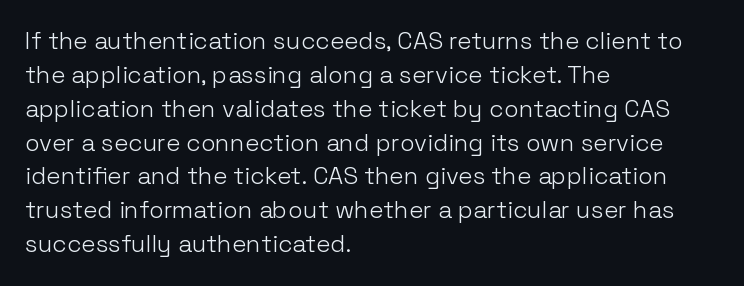
Q: Is the text bold? A: No.
Q: Is the text italic (slanted)? A: No, it is upright.
Q: Is the text underlined? A: No.
Q: How is the paragraph aligned? A: Left-aligned.
Q: Is the spacing between letters normal or unusually wide? A: Normal.
Q: Is the spacing between lines tight, normal or loose? A: Normal.
